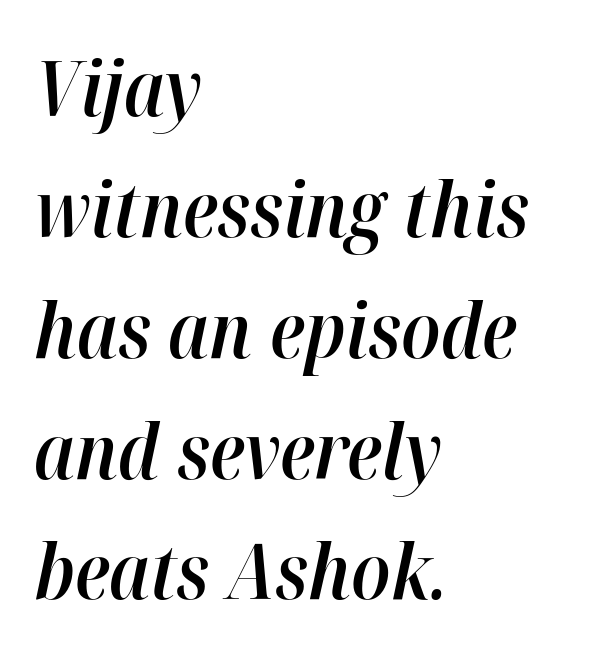
The lines in this sample share a left origin and differ only in where they stop. The words here are not underlined. Would a proofreader flag this as italicized? Yes. Tracking value appears to be zero — textbook default spacing. Normally led — the rows are evenly, conventionally spaced.
